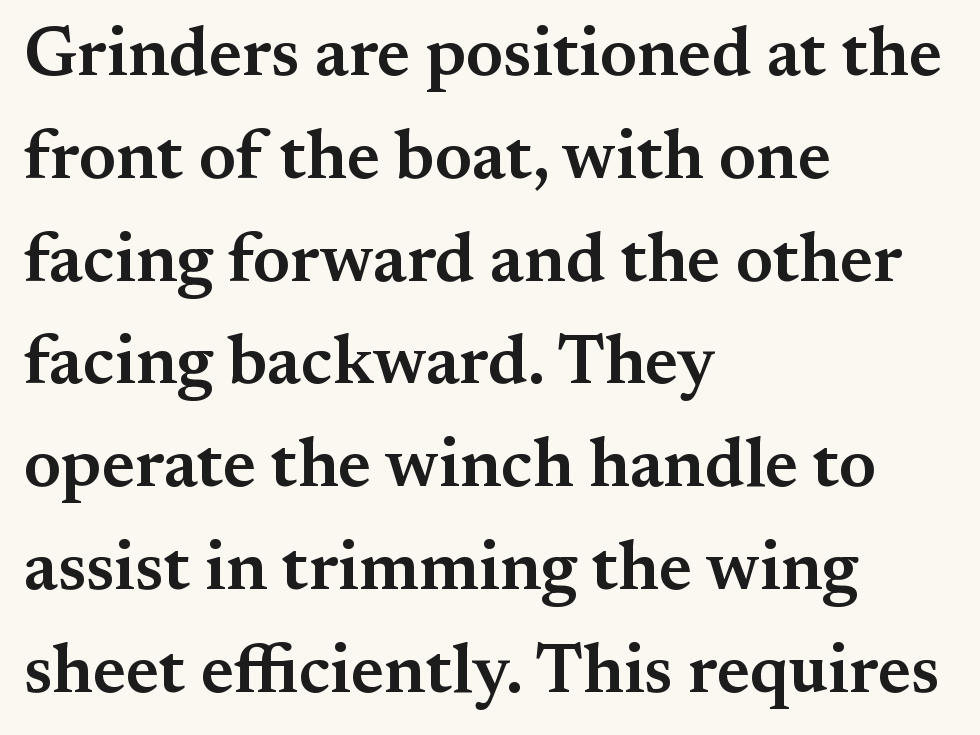
Standard letterfit; no display-style spreading of the glyphs. A semibold gives these letters moderate extra thickness, short of bold. What kind of face is this? One with serifs. Summary of vertical rhythm: regular, with standard interline spacing. Posture: straight, roman, zero tilt. The letters advance in unequal steps, a hallmark of proportional type.
